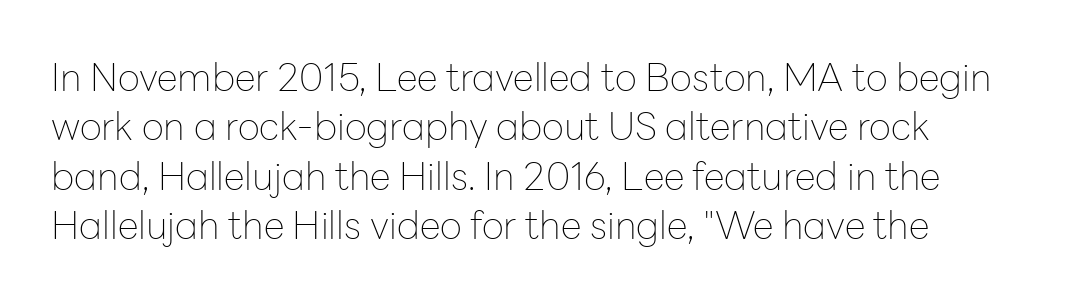
The image shows 38 px thin sans-serif type, upright; set left-aligned, normal line spacing (1.3x), normal letter spacing, not underlined; low stroke contrast and a medium x-height.
